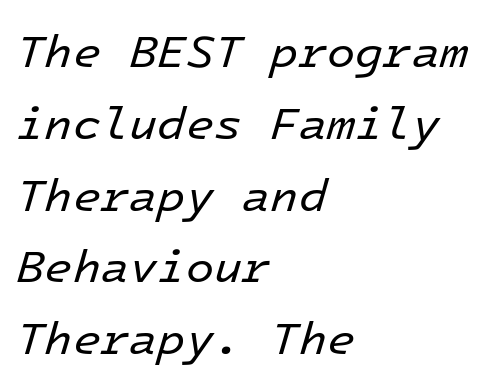
Monospaced: the letters line up in strict vertical columns. Rule under the text: the space is simply empty. This block has exactly the height ordinary leading produces. The typeface has the unassuming heft of standard copy or less. The lines are quadded left. These lines were composed using italics.
